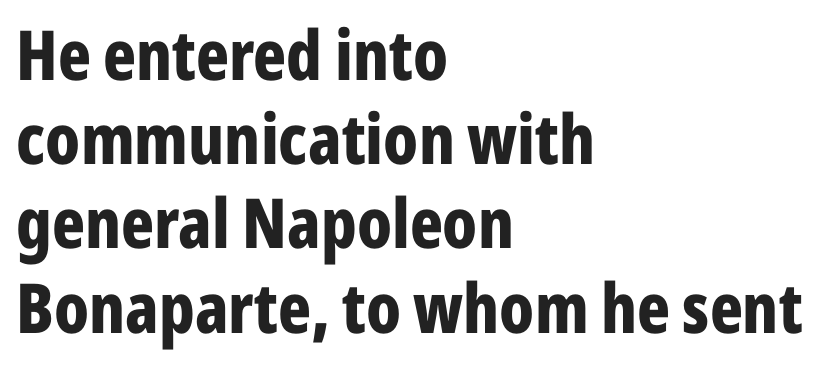
The area under the type is left untouched. As a designer I'd log this as weight 700, bold. Characters remain perfectly vertical along every line. I'd call this a sans setting — the letters go barefoot. The rendering keeps characters at their native spacing.
